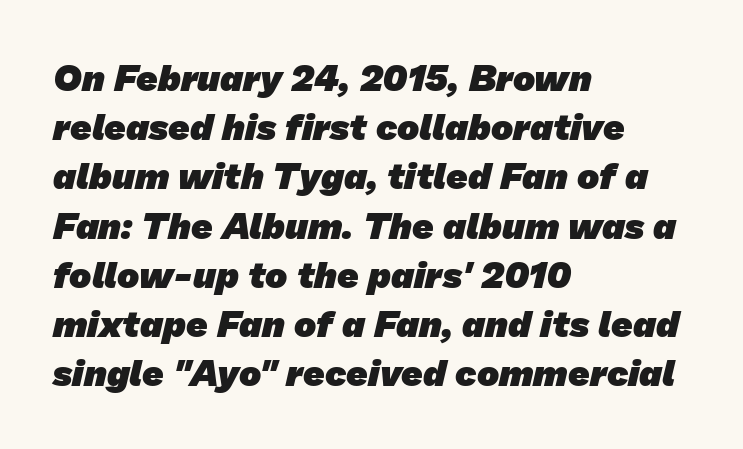
Look at the bottom of the vertical strokes: they stop flat, with no serifs. How are the letters spaced? Ordinarily, with no added tracking. Looks like regular typesetting: each glyph gets only the width it needs. Visually the block forms a straight wall on the left and a jagged coastline on the right. Glance below the letters and you will spot only blank space.
